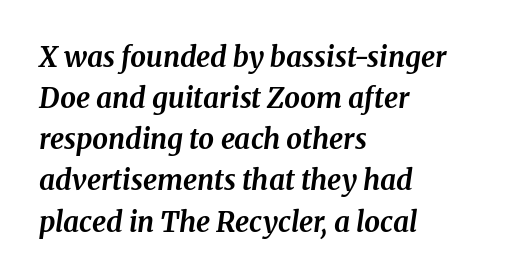
The image shows 28 px bold serif type, italic (leaning right); set left-aligned, normal line spacing (1.47x), normal letter spacing, not underlined; medium stroke contrast and a medium x-height.
